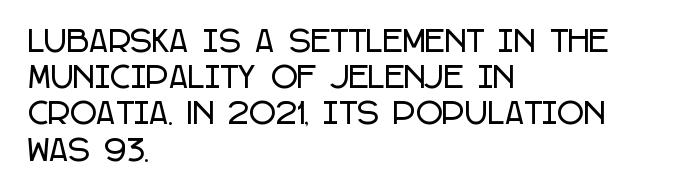
Line spacing here is normal. In terms of posture, this sample is upright. This rendering employs a face without finishing strokes, i.e., a sans-serif. Which margin do the lines hug? The left one — the right edge is uneven. Only glyphs here, with clear space below each row.
